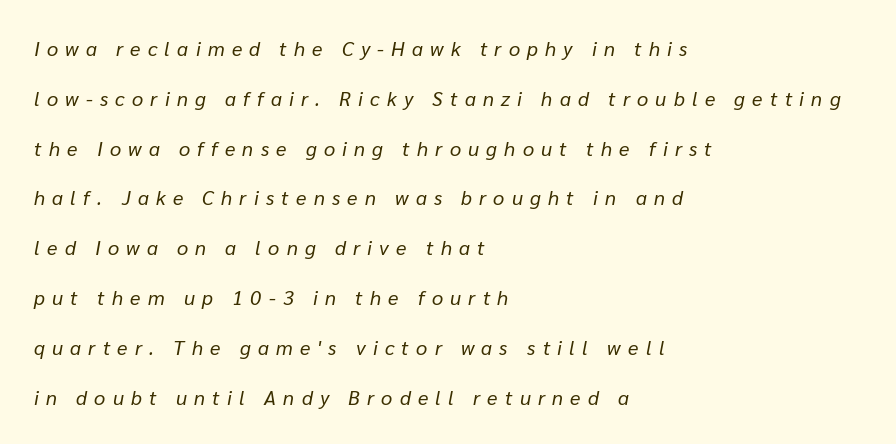
Caption: face not bold, strokes unweighted. The axis of the letterforms is tilted away from vertical. The type is letterspaced generously, with wide tracking. This rendering uses left alignment, leaving the right contour irregular.
